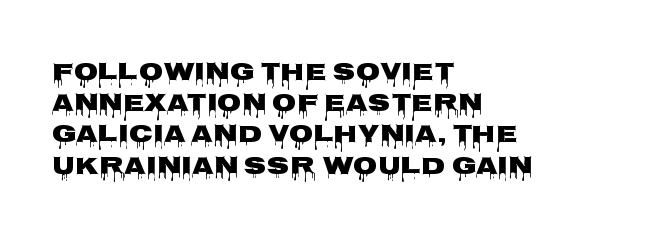
{"italic": "no", "underline": "no", "align": "left", "line_spacing": "normal", "line_spacing_ratio": 1.25, "letter_spacing": "normal", "letter_spacing_em": 0.0, "glyph_px": 25}
